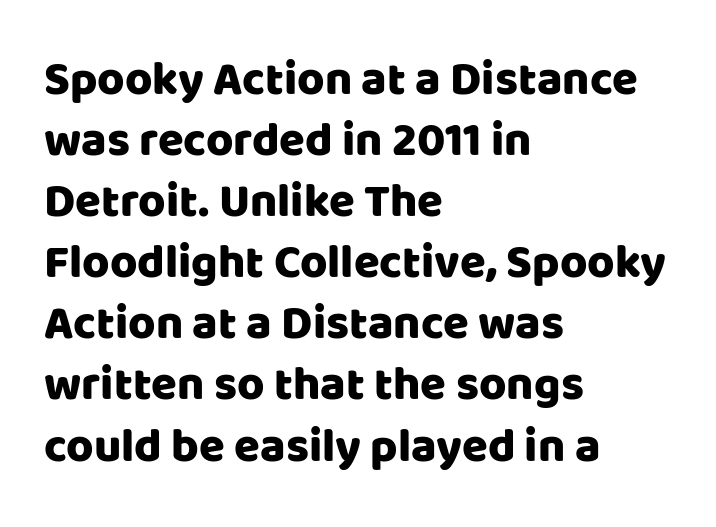
The image shows 47 px sans-serif type, upright; set left-aligned, normal line spacing (1.3x), normal letter spacing, not underlined; low stroke contrast and a large x-height.
